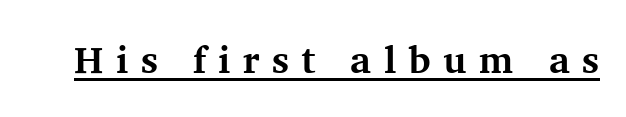
The line texture is sparse and dotted thanks to wide tracking. Character widths vary here, with narrow letters taking less room than wide ones. Characters remain perfectly vertical along every line. Quick note: underline on. The typesetting leans heavy: a genuine bold. Yep, those are serifs on the letters.
